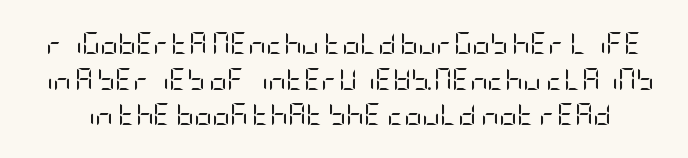
{"italic": "no", "bold": "no", "underline": "no", "line_spacing": "normal", "line_spacing_ratio": 1.62, "letter_spacing": "normal", "letter_spacing_em": 0.0, "glyph_px": 22}
